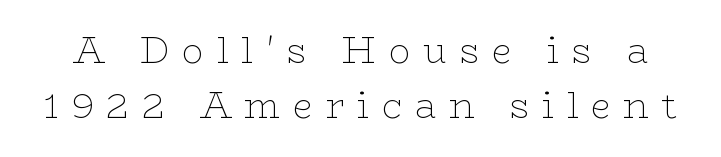
{"serif": "yes", "italic": "no", "bold": "no", "weight": "thin", "width": "wide", "stroke_contrast": "low", "x_height": "medium", "monospaced": "no", "underline": "no", "line_spacing": "normal", "line_spacing_ratio": 1.54, "letter_spacing": "wide", "letter_spacing_em": 0.35, "glyph_px": 36}
